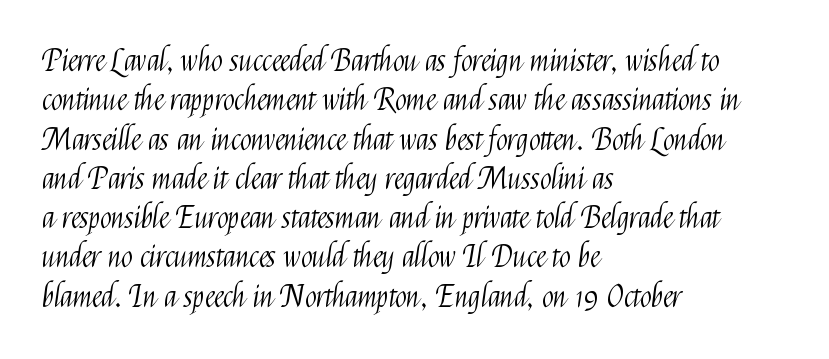
Q: Is the text bold? A: No.
Q: Is the text italic (slanted)? A: Yes.
Q: Is the typeface a serif or a sans-serif typeface? A: Sans-serif.
Q: Is the text underlined? A: No.
Q: How is the paragraph aligned? A: Left-aligned.
Q: Is the spacing between letters normal or unusually wide? A: Normal.
Q: Is the spacing between lines tight, normal or loose? A: Normal.
Q: Width (condensed, normal, or wide)? A: Condensed.
Q: Stroke contrast? A: Medium.
Q: x-height? A: Medium.
Q: Monospaced? A: No.
